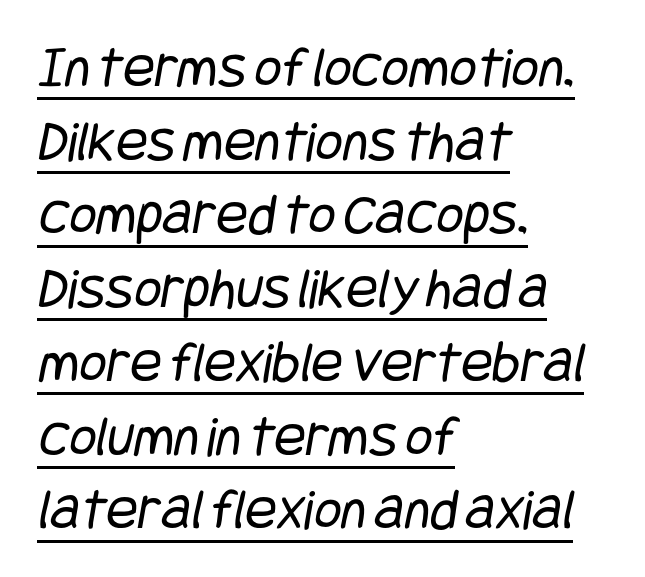
Characters follow at the spacing the type designer built in. The setting favours the left margin, as ordinary paragraphs usually do. The rendering shows plain stroke endings on the letterforms — a sans-serif design. The passage shown is underscored from start to finish. The letterforms sit at book weight or below. The designer left line spacing at the default.
